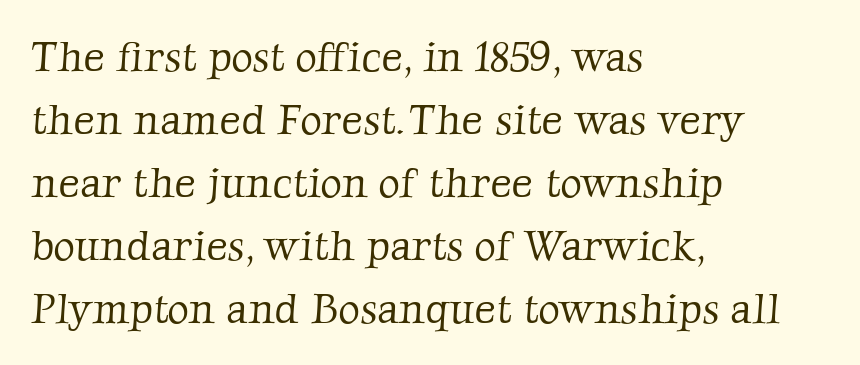
Q: Is the text bold? A: No.
Q: Is the typeface a serif or a sans-serif typeface? A: Serif.
Q: Is the text underlined? A: No.
Q: How is the paragraph aligned? A: Left-aligned.
Q: Is the spacing between letters normal or unusually wide? A: Normal.
Q: Is the spacing between lines tight, normal or loose? A: Normal.
Q: Width (condensed, normal, or wide)? A: Normal.
Q: Stroke contrast? A: Low.
Q: x-height? A: Medium.
Q: Monospaced? A: No.
